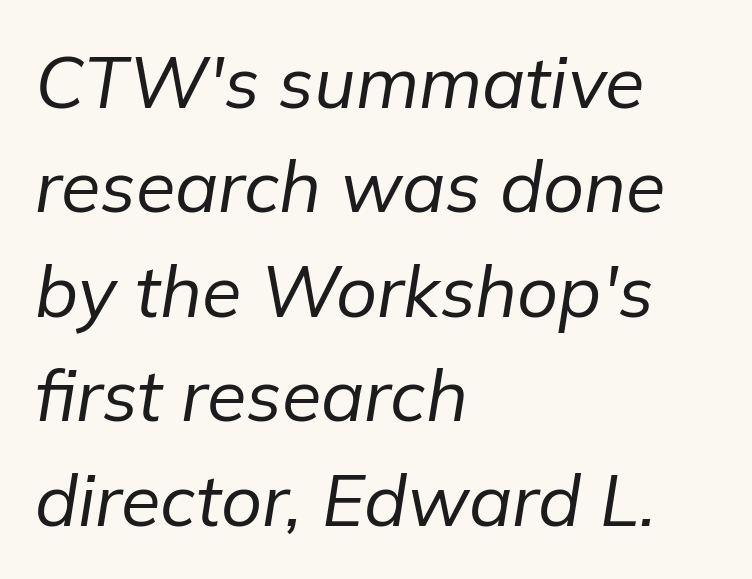
Characters follow at the spacing the type designer built in. Students, observe: this is what conventionally led text looks like. Spacing verdict: proportional, widths tailored to each character. The paragraph has a hard left edge and a soft right edge. Posture: slanted. No heavy texture on the line: the type isn't bold.
